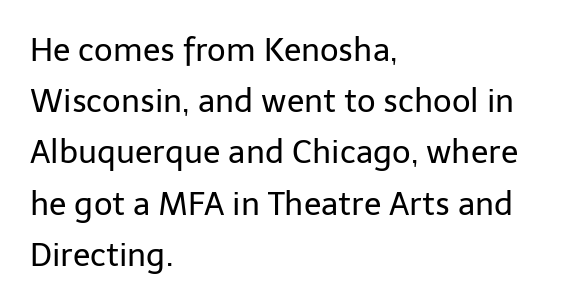
Q: Is the text bold? A: No.
Q: Is the text italic (slanted)? A: No, it is upright.
Q: Is the typeface a serif or a sans-serif typeface? A: Sans-serif.
Q: Is the text underlined? A: No.
Q: How is the paragraph aligned? A: Left-aligned.
Q: Is the spacing between letters normal or unusually wide? A: Normal.
Q: Is the spacing between lines tight, normal or loose? A: Normal.
Q: Width (condensed, normal, or wide)? A: Normal.
Q: Stroke contrast? A: Low.
Q: x-height? A: Medium.
Q: Monospaced? A: No.
